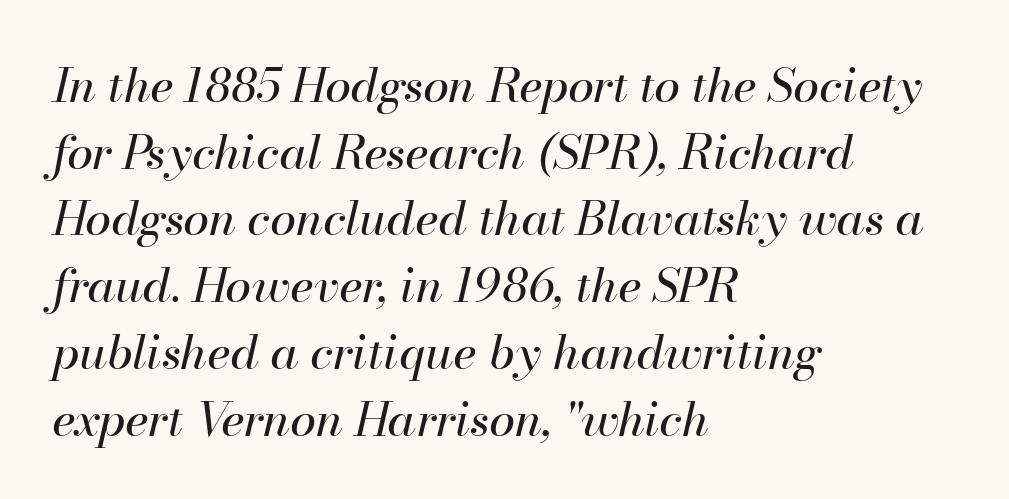
{"italic": "yes", "lean": "right", "slant_degrees": 13, "bold": "no", "weight": "regular", "width": "normal", "stroke_contrast": "high", "x_height": "small", "monospaced": "no", "underline": "no", "align": "left", "line_spacing": "normal", "line_spacing_ratio": 1.42, "letter_spacing": "normal", "letter_spacing_em": 0.0, "glyph_px": 47}
